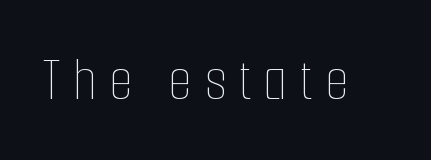
Letters rest on an invisible, unmarked baseline. The font is comparable to plain body text, perhaps lighter. Upright lettering throughout. Each letter keeps its own natural width here, so spacing adapts to shape.
